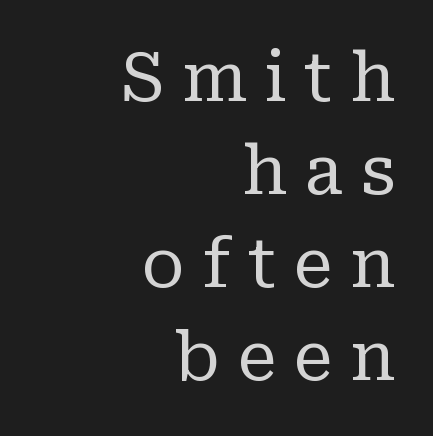
Type without underlining. Stroke thickness stays within the range of a standard reading face or lighter. Characters remain perfectly vertical along every line. Honestly, the letter spacing is so wide it's the main thing you notice. Classification — serif. All the whitespace from short lines collects on the left.
